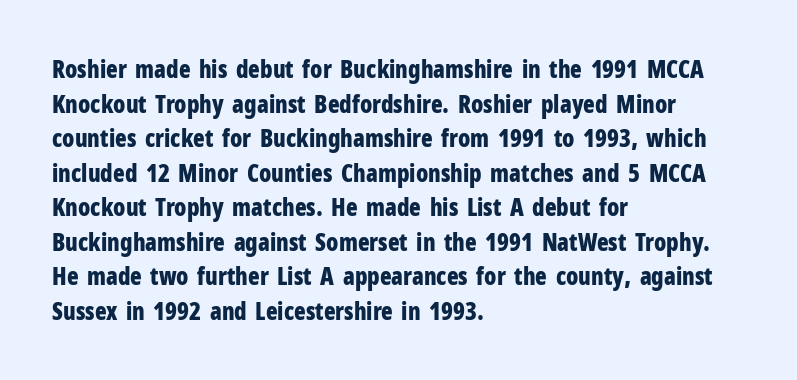
Q: Is the text bold? A: Yes.
Q: Is the text italic (slanted)? A: No, it is upright.
Q: Is the text underlined? A: No.
Q: How is the paragraph aligned? A: Left-aligned.
Q: Is the spacing between letters normal or unusually wide? A: Normal.
Q: Is the spacing between lines tight, normal or loose? A: Normal.
